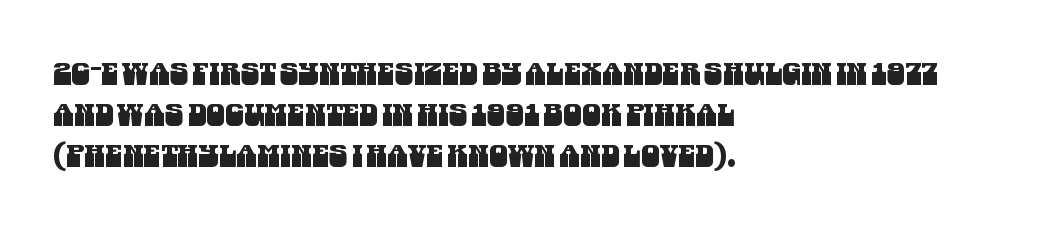
Only glyphs here, with clear space below each row. Standard letterfit; no display-style spreading of the glyphs. Each letter keeps its own natural width here, so spacing adapts to shape. This sample is left-justified, so line endings fall wherever the words run out.
